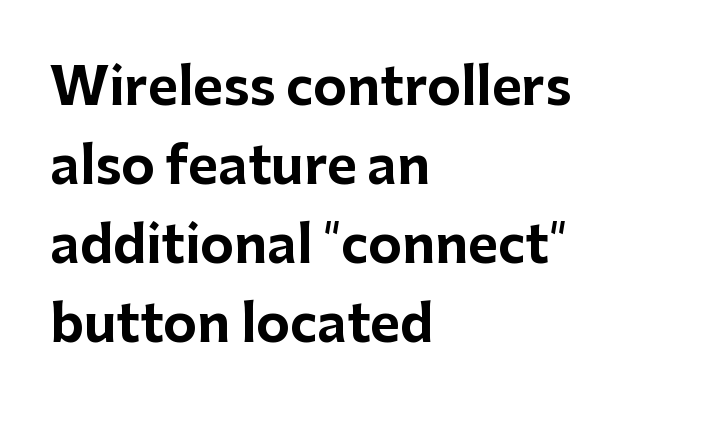
Q: Is the text bold? A: Yes.
Q: Is the text italic (slanted)? A: No, it is upright.
Q: Is the typeface a serif or a sans-serif typeface? A: Sans-serif.
Q: Is the text underlined? A: No.
Q: How is the paragraph aligned? A: Left-aligned.
Q: Is the spacing between letters normal or unusually wide? A: Normal.
Q: Is the spacing between lines tight, normal or loose? A: Normal.
Q: Width (condensed, normal, or wide)? A: Normal.
Q: Stroke contrast? A: Low.
Q: x-height? A: Medium.
Q: Monospaced? A: No.
